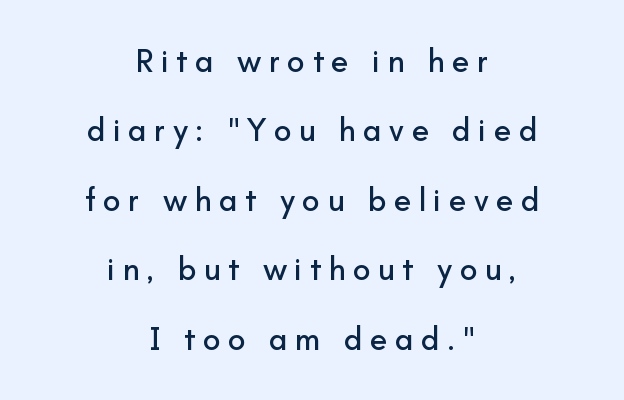
The rag falls on both sides of this text block equally. A typesetter would call this proportional, since set widths differ per character. The face used here is rendered with a markedly widened letterfit. The glyphs are unaccompanied by any horizontal stroke below them. Posture: vertical. I'd call this a sans setting — the letters go barefoot.
